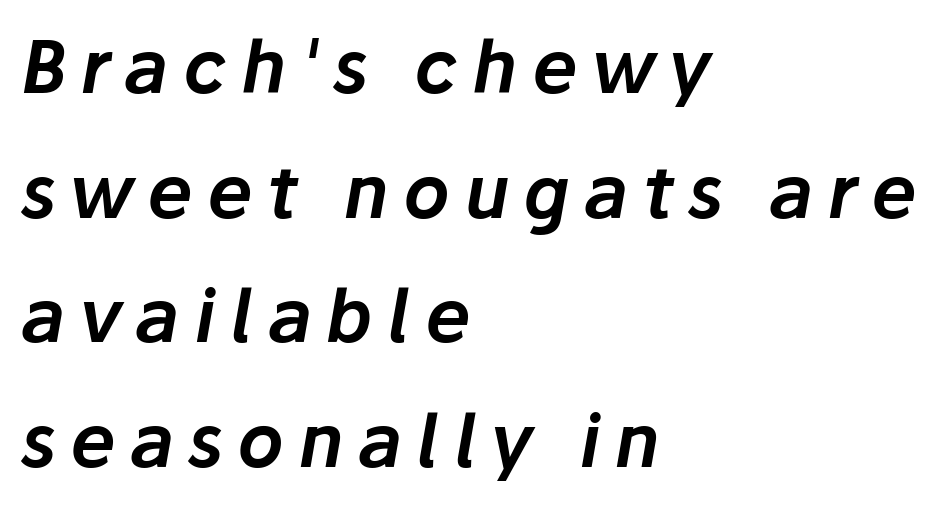
The image shows 72 px text type, italic (leaning right); set left-aligned, line spacing 1.73x, unusually wide letter spacing (+0.2 em), not underlined; low stroke contrast and a medium x-height.
